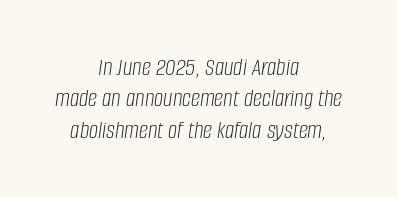
{"italic": "yes", "lean": "right", "slant_degrees": 8, "bold": "no", "underline": "no", "align": "center", "line_spacing_ratio": 1.21, "letter_spacing": "normal", "letter_spacing_em": 0.0, "glyph_px": 26}
